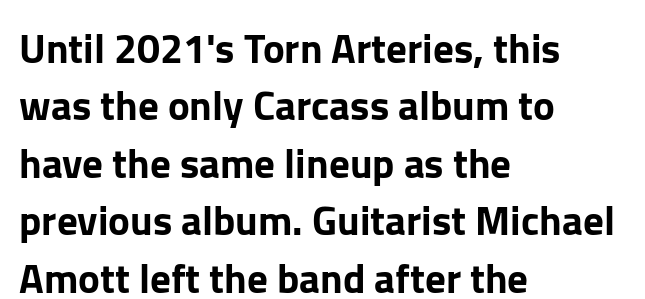
Q: Is the text italic (slanted)? A: No, it is upright.
Q: Is the typeface a serif or a sans-serif typeface? A: Sans-serif.
Q: Is the text underlined? A: No.
Q: How is the paragraph aligned? A: Left-aligned.
Q: Is the spacing between letters normal or unusually wide? A: Normal.
Q: Is the spacing between lines tight, normal or loose? A: Normal.
Q: Width (condensed, normal, or wide)? A: Normal.
Q: Stroke contrast? A: Low.
Q: x-height? A: Medium.
Q: Monospaced? A: No.
